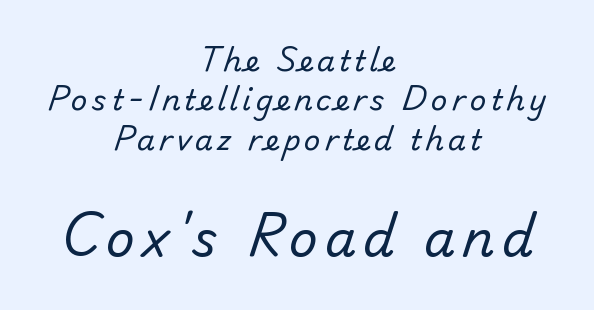
{"serif": "no", "bold": "no", "weight": "regular", "width": "normal", "stroke_contrast": "low", "x_height": "small", "monospaced": "no", "underline": "no", "align": "center", "line_spacing": "normal", "line_spacing_ratio": 1.36, "larger_block": "second", "size_ratio": 1.72, "glyph_px": 50}
